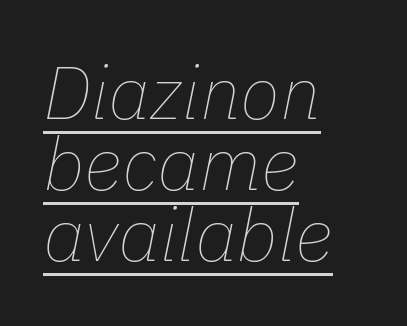
The image shows 74 px thin type, italic (leaning right); set left-aligned, tight line spacing (0.96x), normal letter spacing, underlined; low stroke contrast and a medium x-height.
